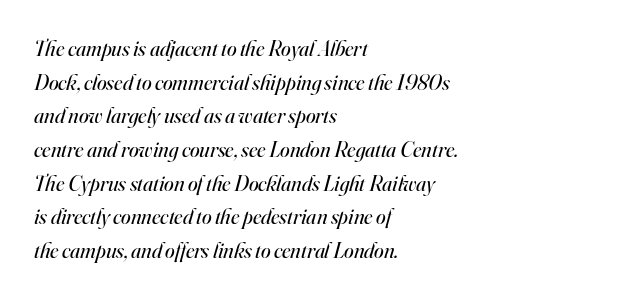
The image shows 22 px text type, italic (leaning right); set left-aligned, normal line spacing (1.53x), normal letter spacing, not underlined.
